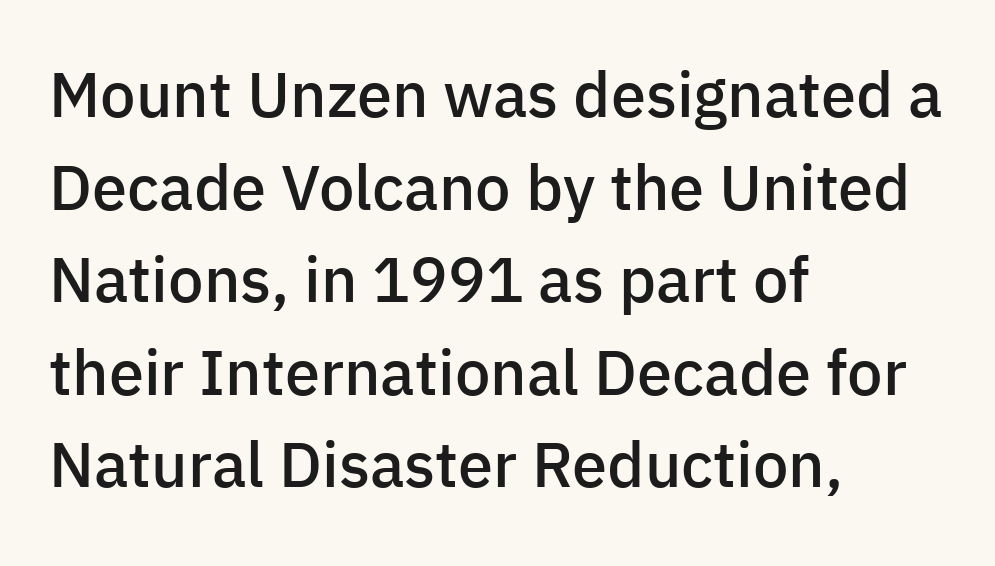
Q: Is the text bold? A: Semi-bold.
Q: Is the text italic (slanted)? A: No, it is upright.
Q: Is the typeface a serif or a sans-serif typeface? A: Sans-serif.
Q: Is the text underlined? A: No.
Q: How is the paragraph aligned? A: Left-aligned.
Q: Is the spacing between letters normal or unusually wide? A: Normal.
Q: Is the spacing between lines tight, normal or loose? A: Normal.
Q: Width (condensed, normal, or wide)? A: Normal.
Q: Stroke contrast? A: Low.
Q: x-height? A: Medium.
Q: Monospaced? A: No.
